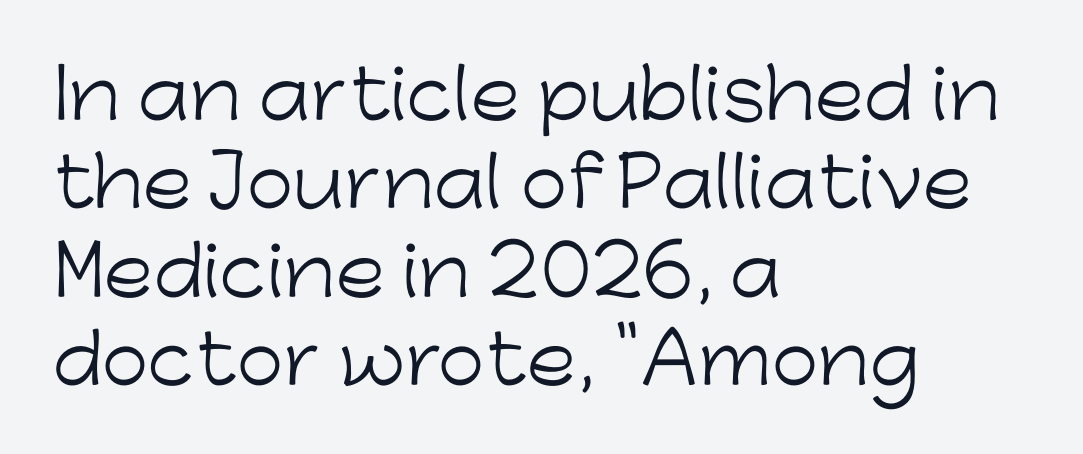
Q: Is the text bold? A: No.
Q: Is the text italic (slanted)? A: No, it is upright.
Q: Is the typeface a serif or a sans-serif typeface? A: Sans-serif.
Q: Is the text underlined? A: No.
Q: How is the paragraph aligned? A: Left-aligned.
Q: Is the spacing between letters normal or unusually wide? A: Normal.
Q: Is the spacing between lines tight, normal or loose? A: Normal.
Q: Width (condensed, normal, or wide)? A: Normal.
Q: Stroke contrast? A: Low.
Q: x-height? A: Medium.
Q: Monospaced? A: No.
